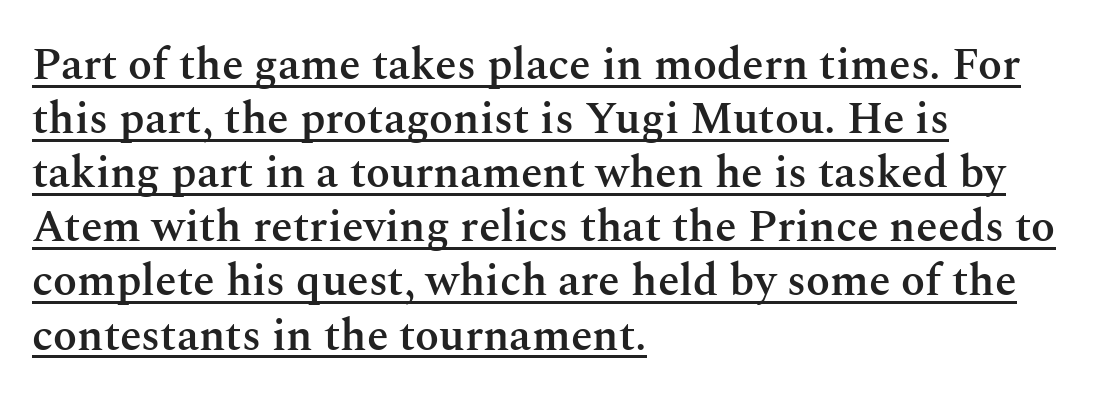
The image shows 44 px semibold serif type, upright; set left-aligned, line spacing 1.23x, normal letter spacing, underlined; medium stroke contrast and a medium x-height.
